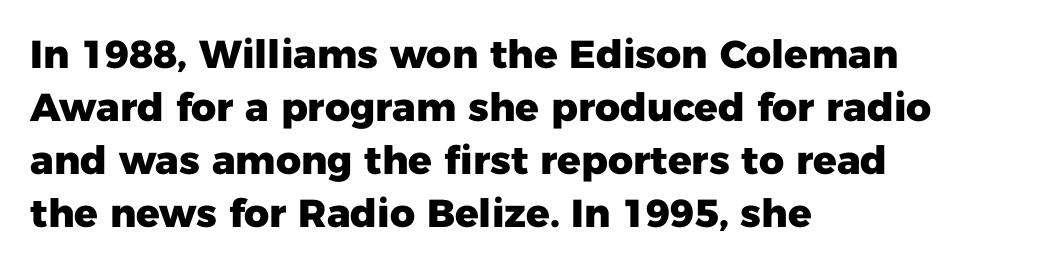
Q: Is the text bold? A: Yes.
Q: Is the text italic (slanted)? A: No, it is upright.
Q: Is the typeface a serif or a sans-serif typeface? A: Sans-serif.
Q: Is the text underlined? A: No.
Q: How is the paragraph aligned? A: Left-aligned.
Q: Is the spacing between letters normal or unusually wide? A: Normal.
Q: Is the spacing between lines tight, normal or loose? A: Normal.
Q: Width (condensed, normal, or wide)? A: Normal.
Q: Stroke contrast? A: Low.
Q: x-height? A: Medium.
Q: Monospaced? A: No.
